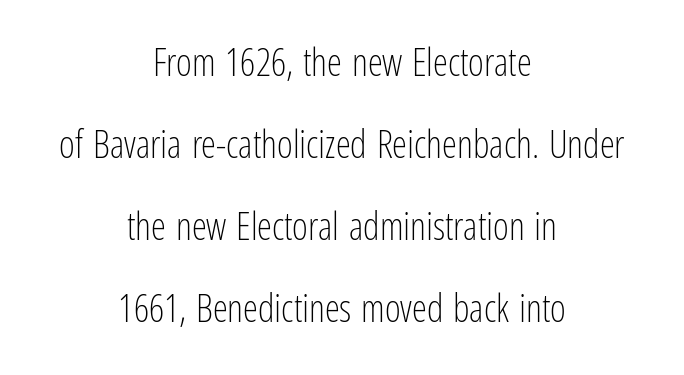
Q: Is the text bold? A: No.
Q: Is the text italic (slanted)? A: No, it is upright.
Q: Is the typeface a serif or a sans-serif typeface? A: Sans-serif.
Q: Is the text underlined? A: No.
Q: How is the paragraph aligned? A: Centered.
Q: Is the spacing between letters normal or unusually wide? A: Normal.
Q: Is the spacing between lines tight, normal or loose? A: Loose.
Q: Width (condensed, normal, or wide)? A: Condensed.
Q: Stroke contrast? A: Low.
Q: x-height? A: Medium.
Q: Monospaced? A: No.
